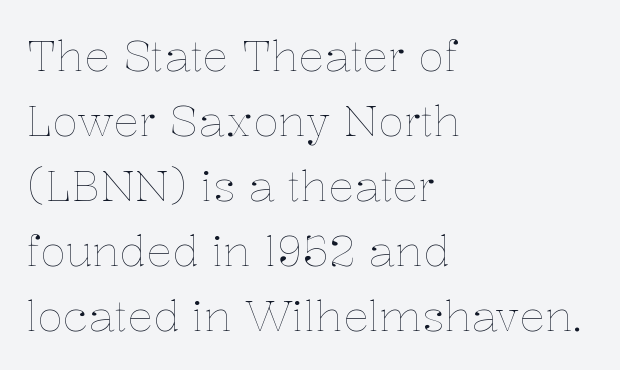
Observe the ordinary spacing: letters are neighbours, not strangers. This rendering features lettering with no underline. The weight would be labelled regular, book, light, or lighter still. Here the designer chose a conventional face with non-uniform glyph widths. Notice how the passage keeps a crisp vertical edge on the left only.
